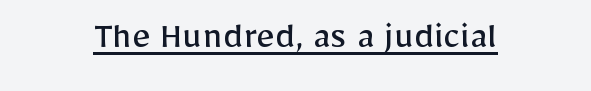
Q: Is the text bold? A: No.
Q: Is the text italic (slanted)? A: No, it is upright.
Q: Is the typeface a serif or a sans-serif typeface? A: Sans-serif.
Q: Is the text underlined? A: Yes.
Q: How is the paragraph aligned? A: Centered.
Q: Is the spacing between letters normal or unusually wide? A: Normal.
Q: Width (condensed, normal, or wide)? A: Normal.
Q: Stroke contrast? A: Low.
Q: x-height? A: Medium.
Q: Monospaced? A: No.
